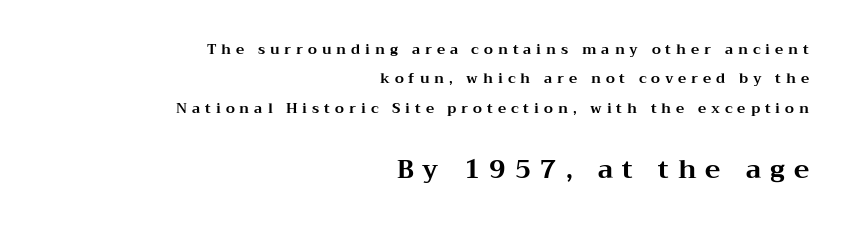
The face used here has the dense, thick strokes of a bold. The baseline area is clear. Reading down the block, your eye finds every line finishing at a fixed right position. The letterforms stand isolated, each surrounded by extra space.
